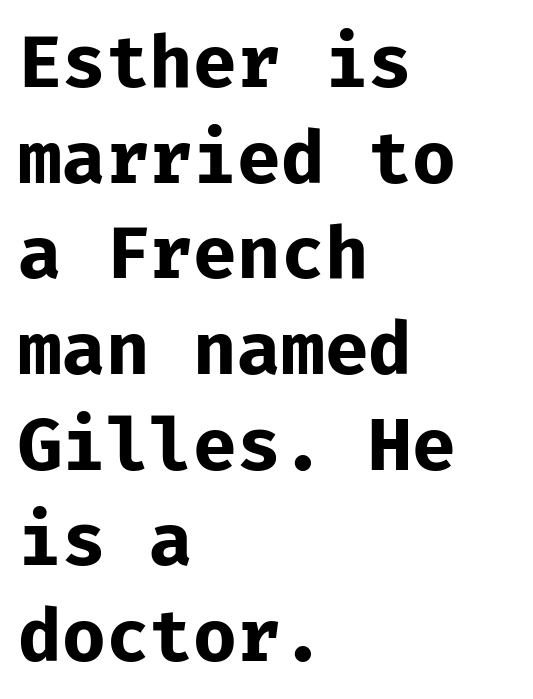
Compared with typical body copy, the letter spacing here is the same. The lines are quadded left. The font family rendered here belongs to the sans-serif group. Unlike italic type, these characters show no tilt at all.
